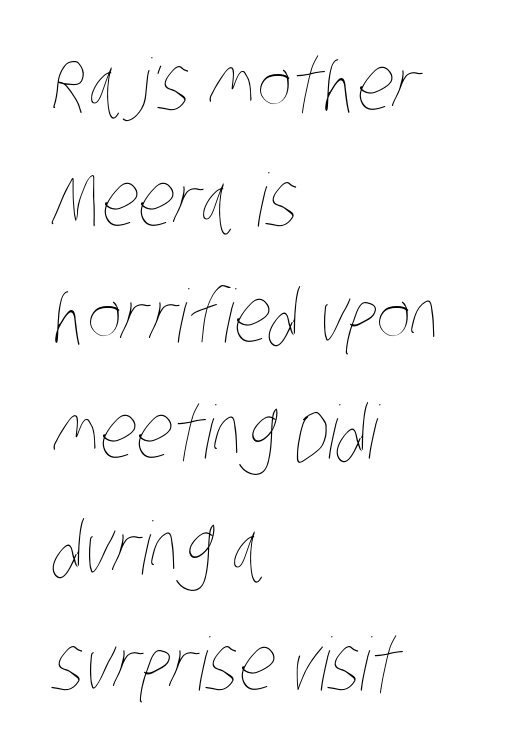
The face looks like a standard text weight, possibly lighter. Is there much room between lines? A standard amount, neither cramped nor airy. Is this a fixed-width face? No — the glyphs have proportional, varying widths. The lines in this sample share a left origin and differ only in where they stop.
